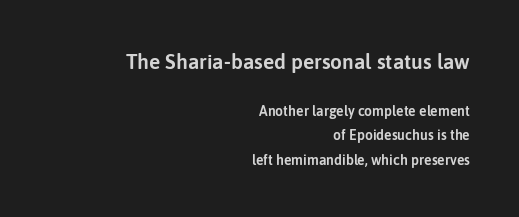
This layout puts the oversized block above and the modest block below. Letters rest on an invisible, unmarked baseline. Horizontal alignment here is rightward, an uncommon choice for prose. Nobody touched the tracking dial on this one. You can tell it's not italic because the verticals are truly vertical.
